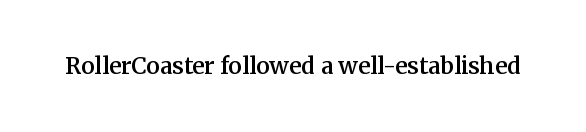
The image shows 23 px text type, upright; set normal letter spacing, not underlined.
